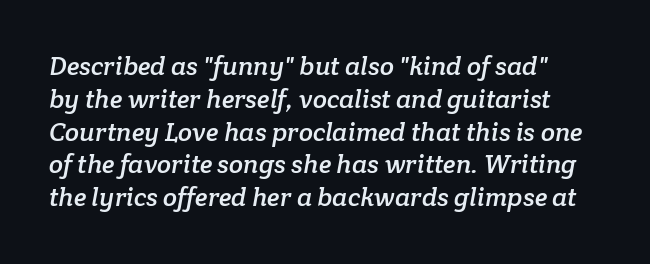
{"underline": "no", "line_spacing": "normal", "line_spacing_ratio": 1.26, "letter_spacing": "normal", "letter_spacing_em": 0.0, "glyph_px": 26}
